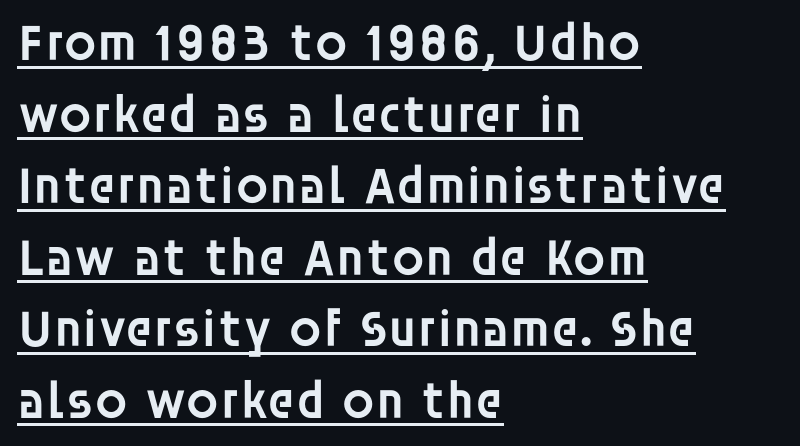
The image shows 53 px semibold sans-serif type, upright; set left-aligned, normal line spacing (1.35x), normal letter spacing, underlined; low stroke contrast and a large x-height.
